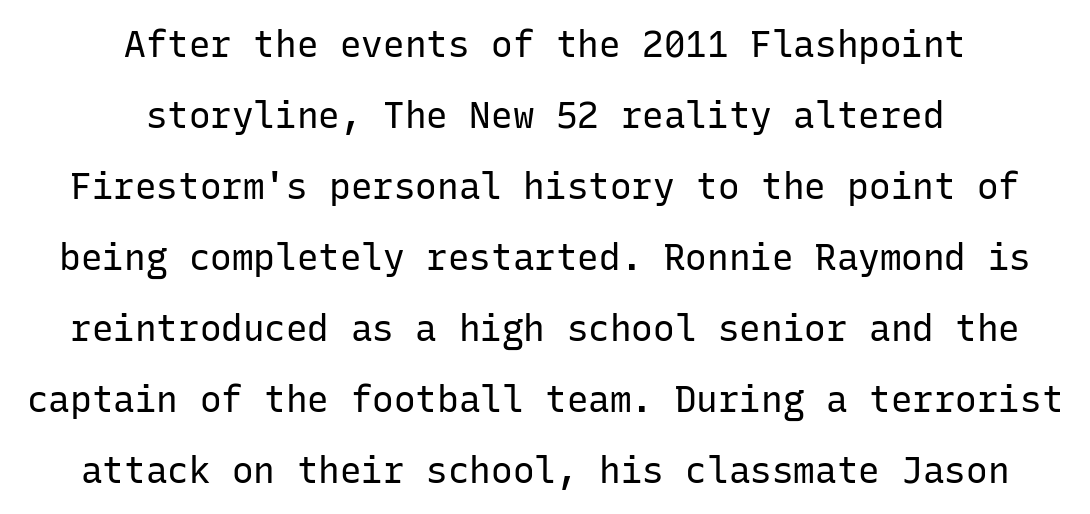
The image shows 36 px regular-weight sans-serif type, upright, monospaced; set centered, loose line spacing (1.97x), normal letter spacing, not underlined; low stroke contrast and a medium x-height.
